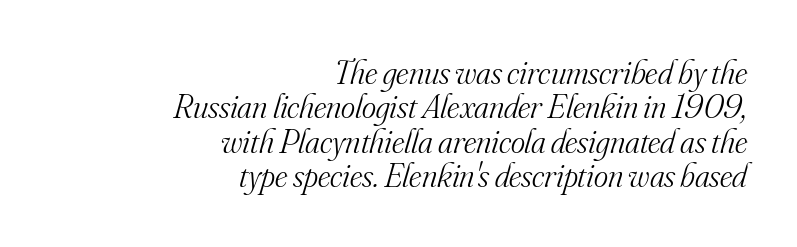
Q: Is the text bold? A: No.
Q: Is the text italic (slanted)? A: Yes, it leans right by about 16 degrees.
Q: Is the typeface a serif or a sans-serif typeface? A: Serif.
Q: Is the text underlined? A: No.
Q: How is the paragraph aligned? A: Right-aligned.
Q: Is the spacing between letters normal or unusually wide? A: Normal.
Q: Is the spacing between lines tight, normal or loose? A: Tight.
Q: Width (condensed, normal, or wide)? A: Normal.
Q: Stroke contrast? A: Medium.
Q: x-height? A: Small.
Q: Monospaced? A: No.
